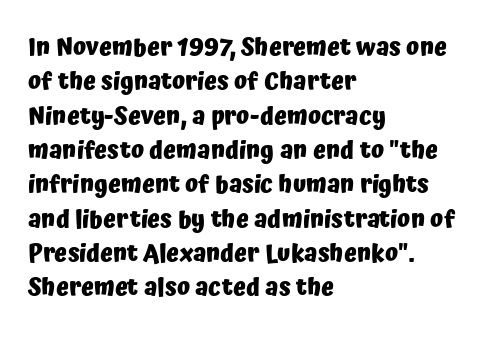
The passage shown is emphatically bold. The space directly below the letters is spotless. Italic? Not at all — the glyphs are vertical. The block of text has a typical density, with ordinary space between rows.
